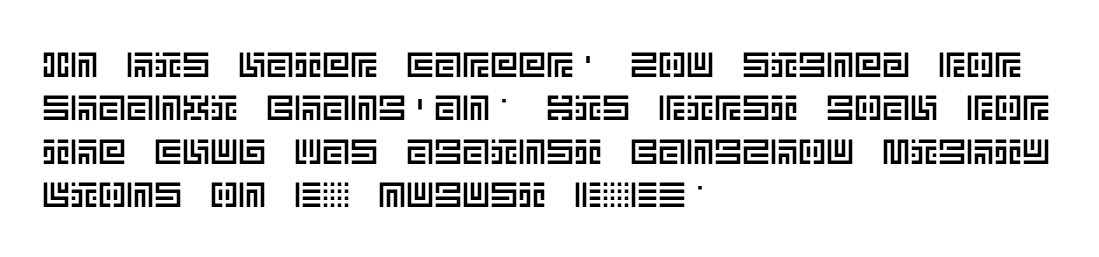
{"italic": "no", "width": "normal", "x_height": "large", "underline": "no", "align": "left", "line_spacing_ratio": 1.24, "letter_spacing": "normal", "letter_spacing_em": 0.0, "glyph_px": 35}
